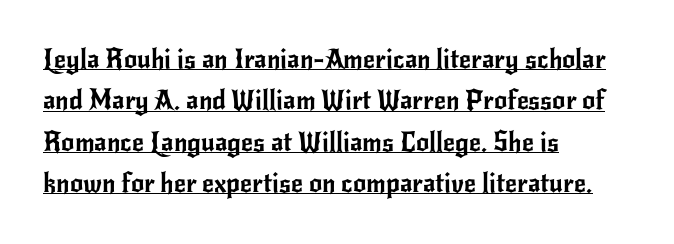
{"italic": "no", "underline": "yes", "align": "left", "line_spacing": "normal", "line_spacing_ratio": 1.59, "letter_spacing": "normal", "letter_spacing_em": 0.0, "glyph_px": 26}
